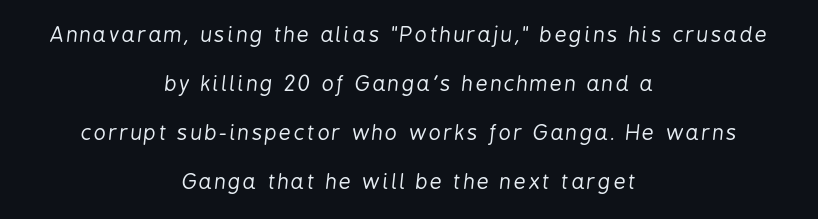
Stems and bowls with no extra thickness — not bold. If you folded the block vertically in half, each line would mirror itself in length. There's an unmistakable incline to the writing here. Check under the words: just untouched page. Is there much room between lines? Yes — plenty of vertical air separates them.
